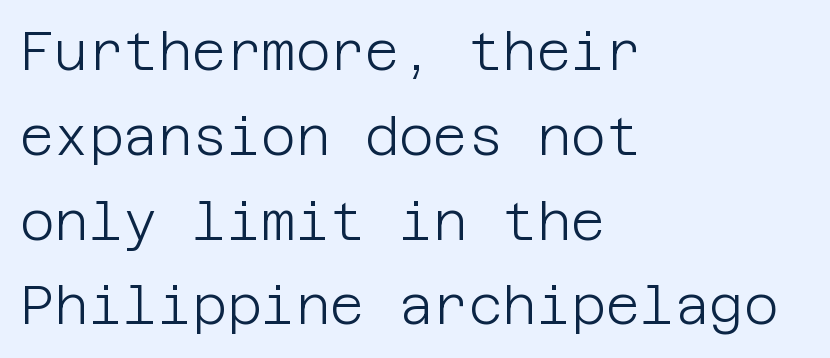
{"serif": "no", "italic": "no", "bold": "no", "weight": "light", "width": "normal", "stroke_contrast": "low", "x_height": "large", "underline": "no", "align": "left", "line_spacing": "normal", "line_spacing_ratio": 1.6, "letter_spacing": "normal", "letter_spacing_em": 0.0, "glyph_px": 53}
